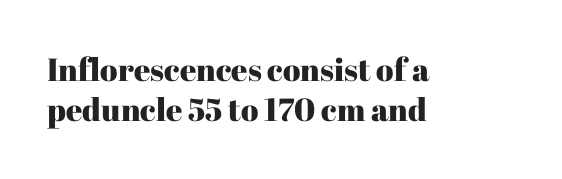
The image shows 32 px serif type, upright; set left-aligned, normal line spacing (1.26x), normal letter spacing, not underlined; high stroke contrast and a medium x-height.
